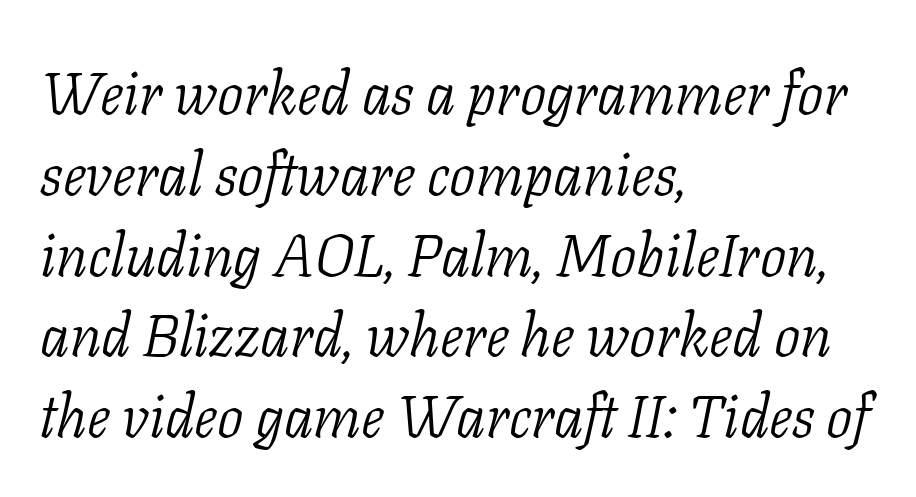
Q: Is the text bold? A: No.
Q: Is the text italic (slanted)? A: Yes, it leans right by about 11 degrees.
Q: Is the typeface a serif or a sans-serif typeface? A: Serif.
Q: Is the text underlined? A: No.
Q: How is the paragraph aligned? A: Left-aligned.
Q: Is the spacing between letters normal or unusually wide? A: Normal.
Q: Is the spacing between lines tight, normal or loose? A: Normal.
Q: Width (condensed, normal, or wide)? A: Normal.
Q: Stroke contrast? A: Low.
Q: x-height? A: Medium.
Q: Monospaced? A: No.
